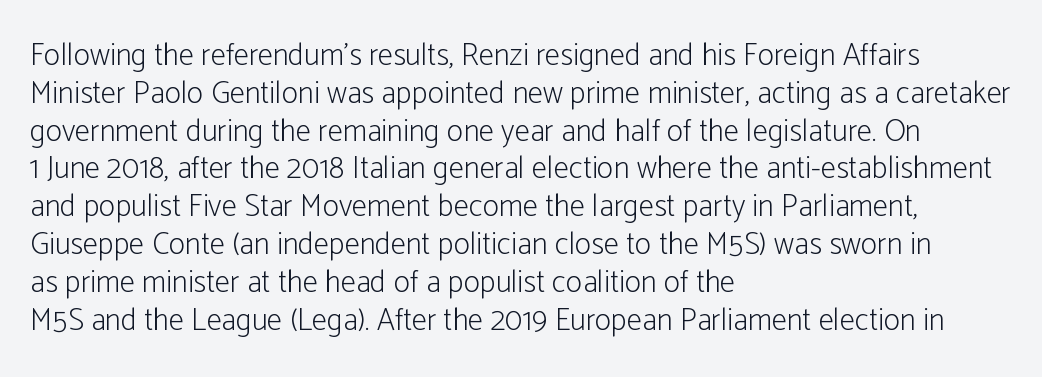
Posture: straight, roman, zero tilt. To sum up the face: it is a sans, with no serifs. The horizontal fit of the characters is conventional and even. Is the stroke heavy? The answer is a plain regular-or-lighter.
